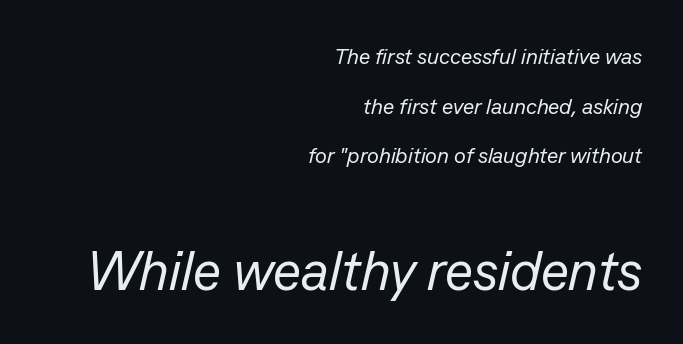
{"italic": "yes", "lean": "right", "slant_degrees": 13, "bold": "no", "weight": "regular", "width": "normal", "stroke_contrast": "low", "x_height": "medium", "monospaced": "no", "underline": "no", "align": "right", "line_spacing": "loose", "line_spacing_ratio": 2.26, "letter_spacing": "normal", "letter_spacing_em": 0.0, "larger_block": "second", "size_ratio": 2.5, "glyph_px": 55}
